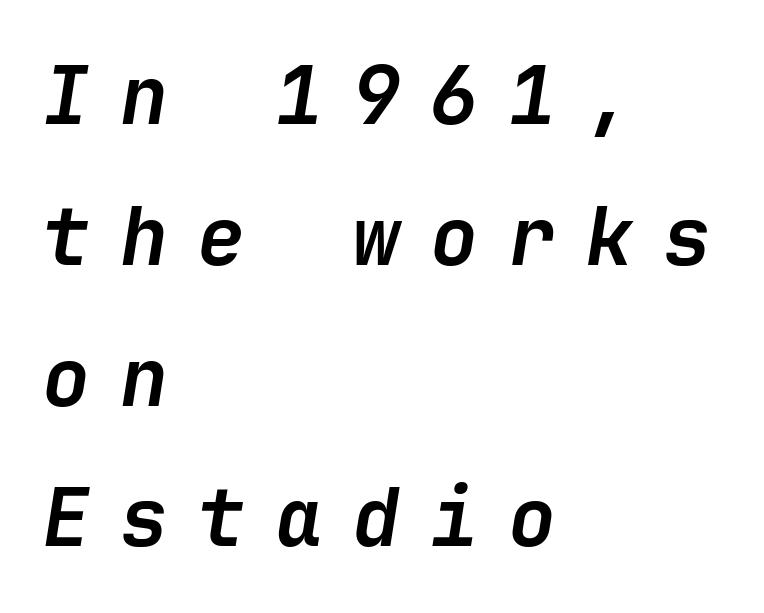
Every row of glyphs begins at an identical x-position on the left. The face used here has the dense, thick strokes of a bold. The passage shown is not underscored anywhere. In terms of letterspacing, this is a distinctly airy, spread setting. Rendered with sloped, italic letterforms.
